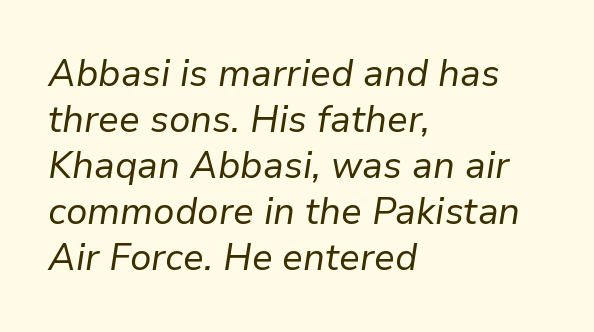
A light-to-regular cut is what we see here. Honestly, there is no underline to notice here at all. Emphasis-style slanted type is in use. No extra tracking has been applied to these lines. Note the varied advance widths — an 'i' is clearly narrower than an 'm'.
